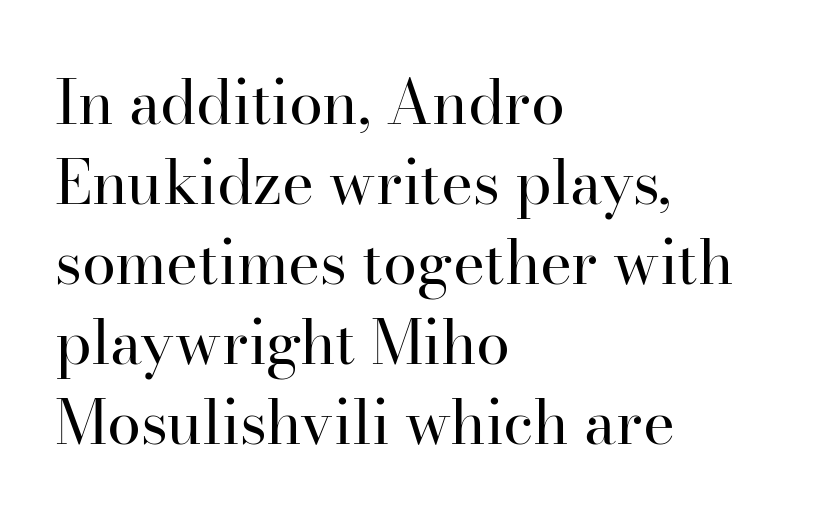
Q: Is the text bold? A: No.
Q: Is the text italic (slanted)? A: No, it is upright.
Q: Is the typeface a serif or a sans-serif typeface? A: Serif.
Q: Is the text underlined? A: No.
Q: How is the paragraph aligned? A: Left-aligned.
Q: Is the spacing between letters normal or unusually wide? A: Normal.
Q: Is the spacing between lines tight, normal or loose? A: Normal.
Q: Width (condensed, normal, or wide)? A: Normal.
Q: Stroke contrast? A: High.
Q: x-height? A: Small.
Q: Monospaced? A: No.
